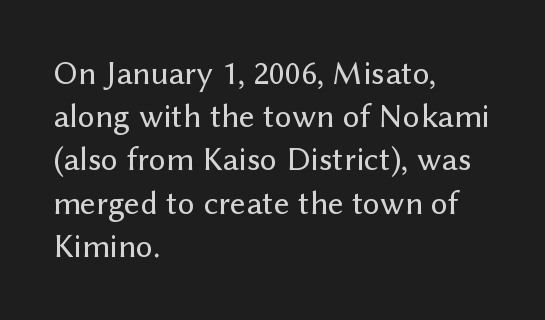
{"serif": "no", "italic": "no", "width": "normal", "stroke_contrast": "low", "x_height": "medium", "monospaced": "no", "underline": "no", "align": "left", "line_spacing": "normal", "line_spacing_ratio": 1.27, "letter_spacing": "normal", "letter_spacing_em": 0.0, "glyph_px": 34}
